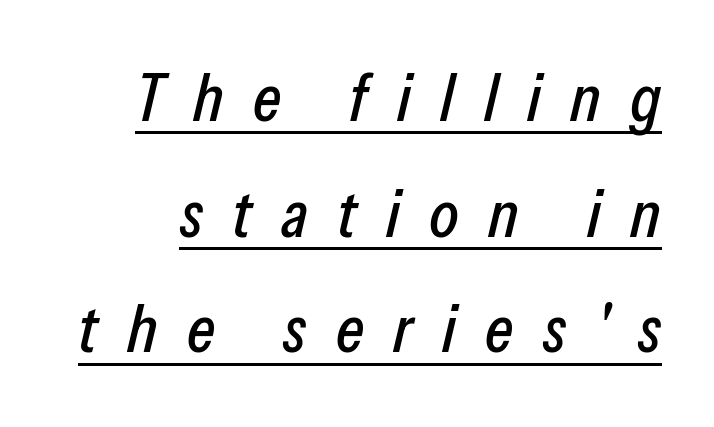
The image shows 68 px condensed type, italic (leaning right); set normal line spacing (1.7x), unusually wide letter spacing (+0.43 em), underlined; low stroke contrast and a medium x-height.
